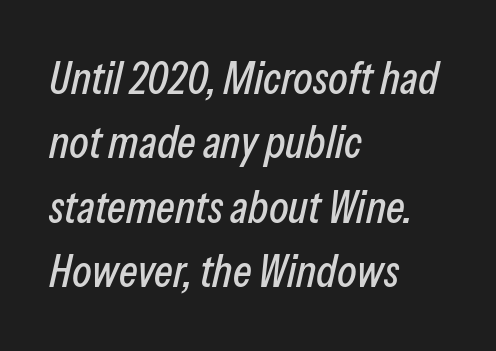
{"italic": "yes", "lean": "right", "slant_degrees": 13, "width": "condensed", "stroke_contrast": "low", "x_height": "medium", "monospaced": "no", "underline": "no", "align": "left", "line_spacing": "normal", "line_spacing_ratio": 1.43, "letter_spacing": "normal", "letter_spacing_em": 0.0, "glyph_px": 45}
